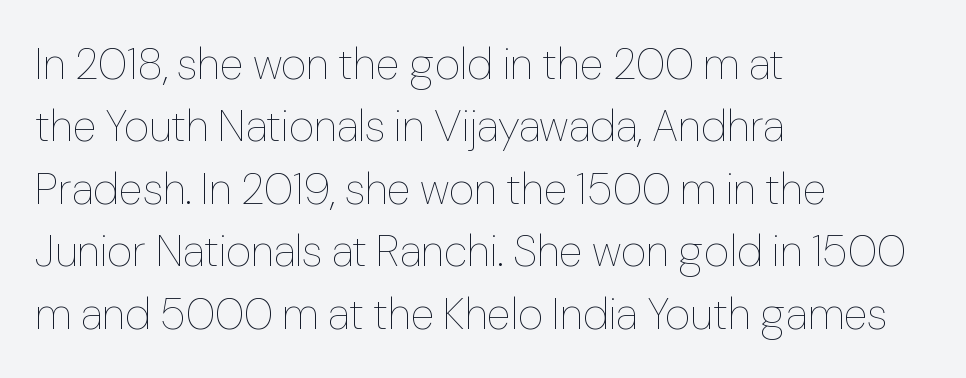
{"italic": "no", "bold": "no", "weight": "thin", "width": "normal", "stroke_contrast": "low", "x_height": "medium", "monospaced": "no", "underline": "no", "align": "left", "line_spacing": "normal", "line_spacing_ratio": 1.42, "letter_spacing": "normal", "letter_spacing_em": 0.0, "glyph_px": 44}
